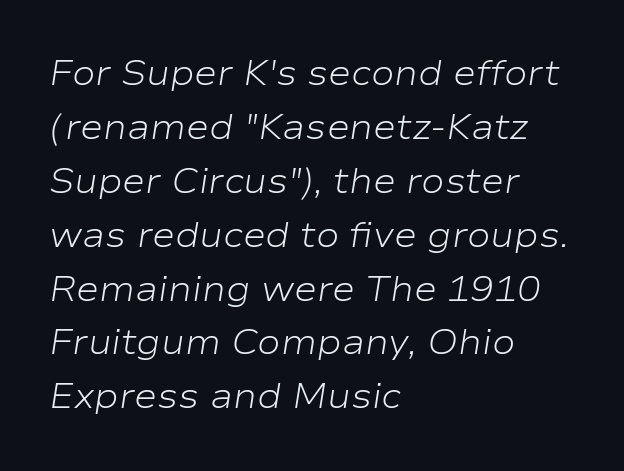
{"italic": "yes", "lean": "right", "slant_degrees": 9, "bold": "no", "weight": "light", "width": "wide", "stroke_contrast": "low", "x_height": "medium", "monospaced": "no", "underline": "no", "align": "left", "line_spacing": "normal", "line_spacing_ratio": 1.54, "letter_spacing": "normal", "letter_spacing_em": 0.0, "glyph_px": 35}
